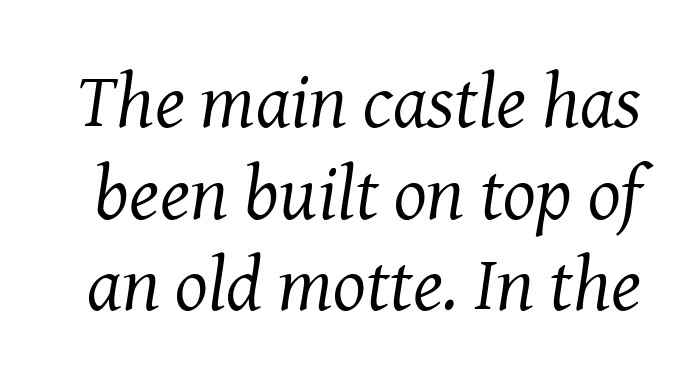
Q: Is the text bold? A: No.
Q: Is the text italic (slanted)? A: Yes, it leans right by about 8 degrees.
Q: Is the typeface a serif or a sans-serif typeface? A: Serif.
Q: Is the text underlined? A: No.
Q: Is the spacing between letters normal or unusually wide? A: Normal.
Q: Width (condensed, normal, or wide)? A: Normal.
Q: Stroke contrast? A: Medium.
Q: x-height? A: Medium.
Q: Monospaced? A: No.
